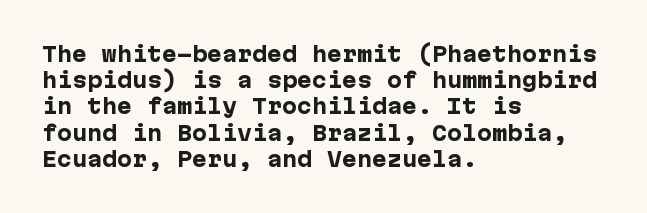
Q: Is the text bold? A: Yes.
Q: Is the text italic (slanted)? A: No, it is upright.
Q: Is the text underlined? A: No.
Q: How is the paragraph aligned? A: Left-aligned.
Q: Is the spacing between letters normal or unusually wide? A: Normal.
Q: Is the spacing between lines tight, normal or loose? A: Normal.
